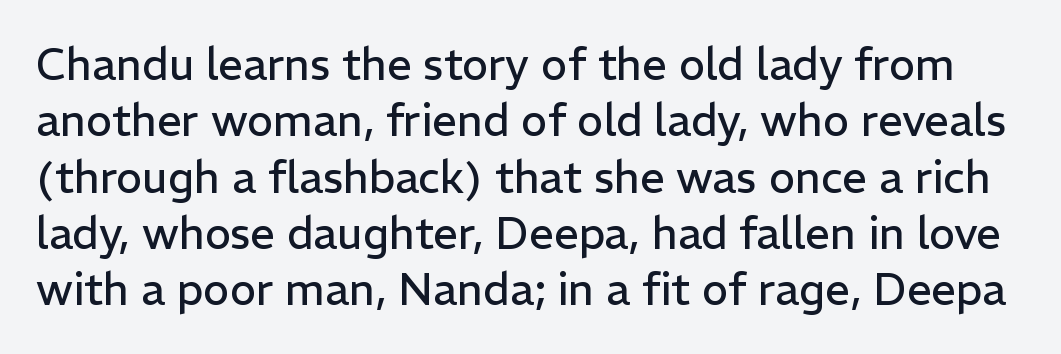
The image shows 44 px regular-weight sans-serif type, upright; set normal line spacing (1.28x), normal letter spacing, not underlined; low stroke contrast and a medium x-height.
